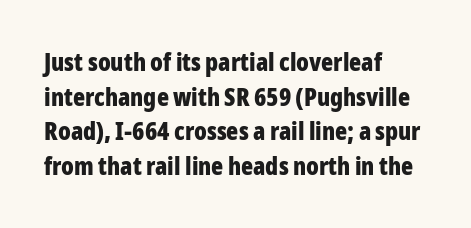
Q: Is the text bold? A: Yes.
Q: Is the text italic (slanted)? A: No, it is upright.
Q: Is the text underlined? A: No.
Q: How is the paragraph aligned? A: Left-aligned.
Q: Is the spacing between letters normal or unusually wide? A: Normal.
Q: Is the spacing between lines tight, normal or loose? A: Normal.
